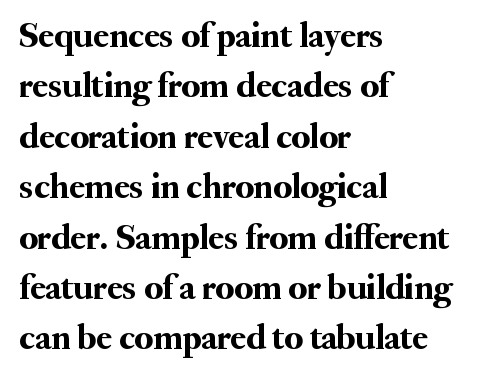
The image shows 36 px serif type, upright; set left-aligned, normal line spacing (1.4x), normal letter spacing, not underlined; medium stroke contrast and a small x-height.
